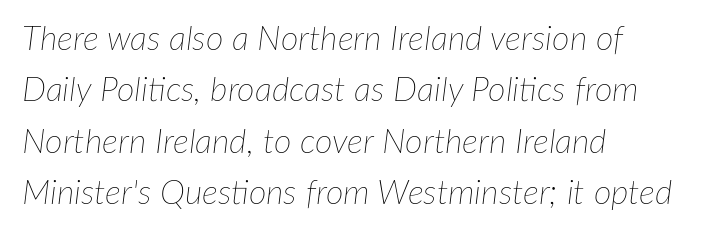
The image shows 34 px thin type, italic (leaning right); set left-aligned, normal line spacing (1.51x), normal letter spacing, not underlined; low stroke contrast and a medium x-height.
